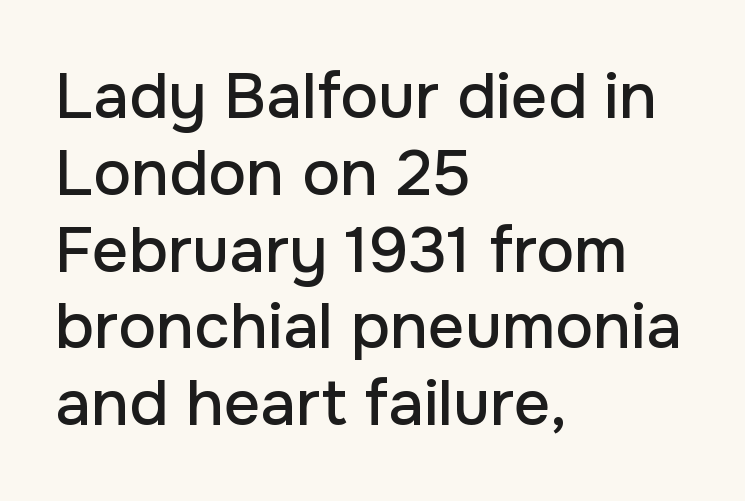
Q: Is the text italic (slanted)? A: No, it is upright.
Q: Is the typeface a serif or a sans-serif typeface? A: Sans-serif.
Q: Is the text underlined? A: No.
Q: How is the paragraph aligned? A: Left-aligned.
Q: Is the spacing between letters normal or unusually wide? A: Normal.
Q: Width (condensed, normal, or wide)? A: Normal.
Q: Stroke contrast? A: Low.
Q: x-height? A: Medium.
Q: Monospaced? A: No.
